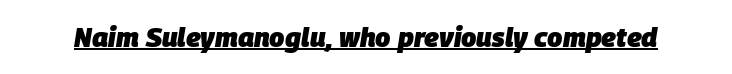
The gaps between neighbouring characters are ordinary and unremarkable. Slant detected: the letters are inclined. The glyphs are accompanied by a horizontal stroke just below them. Stroke thickness is high; the sample reads as a true bold.
